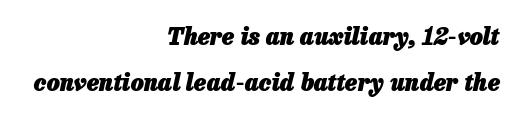
{"italic": "yes", "lean": "right", "slant_degrees": 13, "bold": "yes", "underline": "no", "align": "right", "line_spacing": "loose", "line_spacing_ratio": 2.02, "letter_spacing": "normal", "letter_spacing_em": 0.0, "glyph_px": 23}
